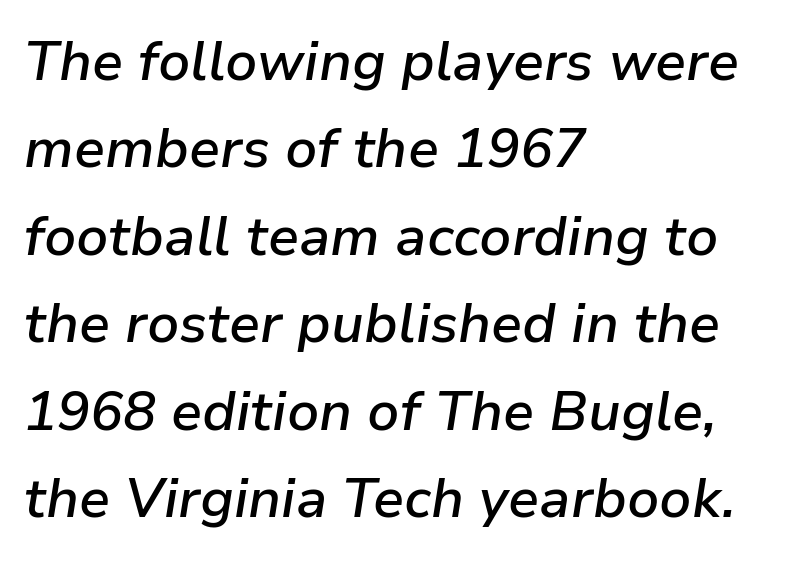
{"italic": "yes", "lean": "right", "slant_degrees": 9, "bold": "semi", "weight": "semibold", "width": "normal", "stroke_contrast": "low", "x_height": "medium", "monospaced": "no", "underline": "no", "align": "left", "line_spacing": "normal", "line_spacing_ratio": 1.59, "letter_spacing": "normal", "letter_spacing_em": 0.0, "glyph_px": 55}
